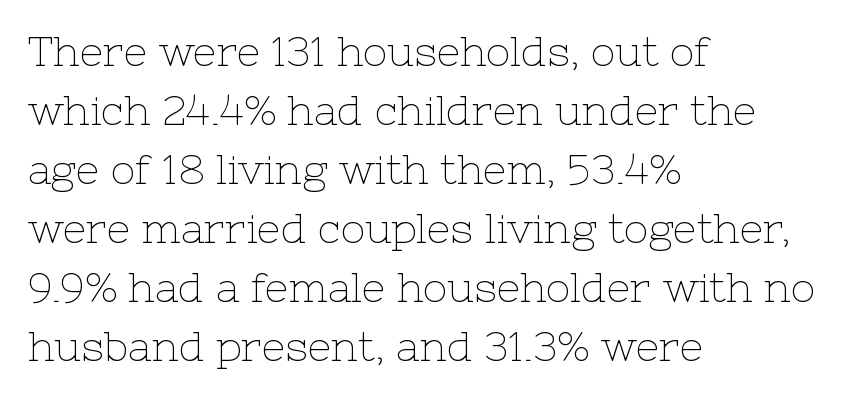
{"serif": "yes", "italic": "no", "bold": "no", "weight": "thin", "width": "normal", "stroke_contrast": "low", "x_height": "medium", "monospaced": "no", "underline": "no", "align": "left", "line_spacing": "normal", "line_spacing_ratio": 1.44, "letter_spacing": "normal", "letter_spacing_em": 0.0, "glyph_px": 41}
